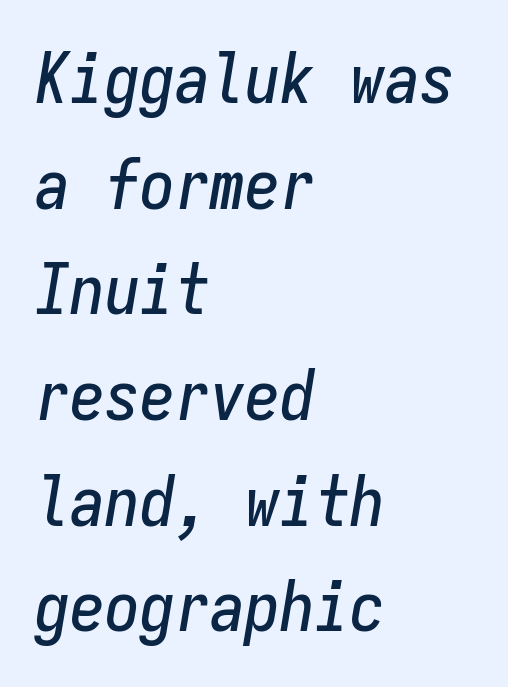
The image shows 70 px condensed type, italic (leaning right), monospaced; set left-aligned, normal line spacing (1.51x), normal letter spacing, not underlined; low stroke contrast and a medium x-height.
